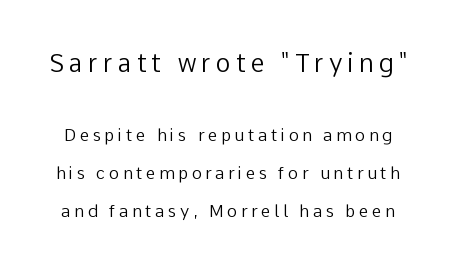
Rows of type keep a wide berth in the vertical direction. The font sits on the lighter half of the weight spectrum, regular included. Block one is the big one; block two sits smaller underneath. Quick note: not italic, upright.
